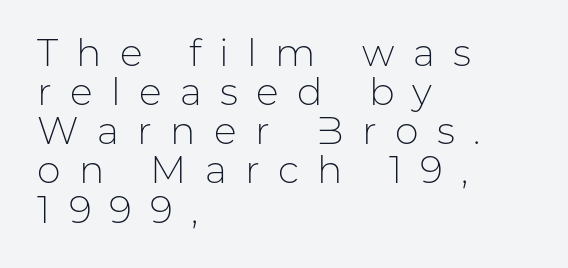
The image shows 38 px light sans-serif type, upright; set left-aligned, tight line spacing (1.03x), unusually wide letter spacing (+0.48 em), not underlined; low stroke contrast and a medium x-height.
